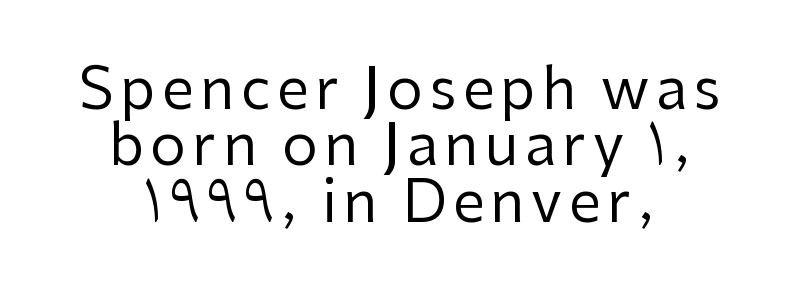
Leading: reduced. To sum up the face: it is a sans, with no serifs. The strokes are not fattened; the text isn't bold. The letters stand straight up with perfectly vertical stems.
